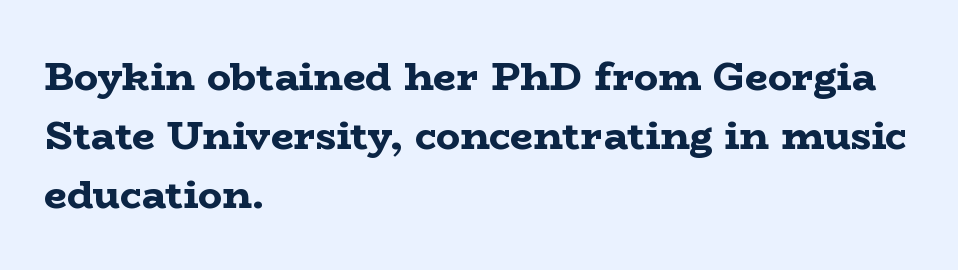
The image shows 40 px bold, wide serif type, upright; set left-aligned, normal line spacing (1.48x), normal letter spacing, not underlined; low stroke contrast and a medium x-height.
